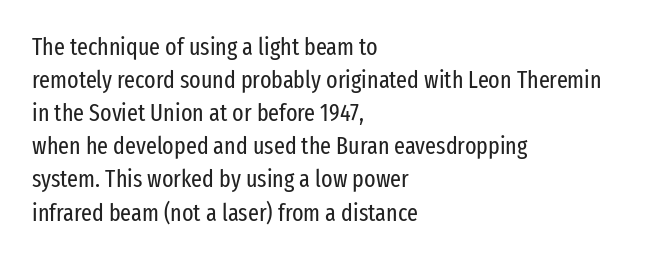
The image shows 24 px text type, upright; set left-aligned, normal line spacing (1.38x), normal letter spacing, not underlined.
